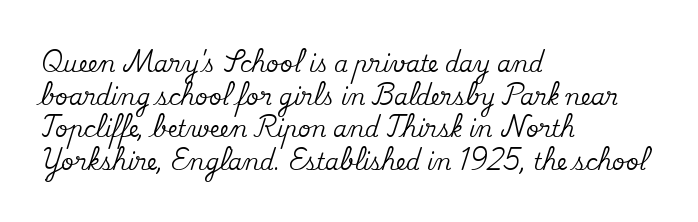
The image shows 22 px text type; set left-aligned, normal line spacing (1.48x), normal letter spacing, not underlined.
